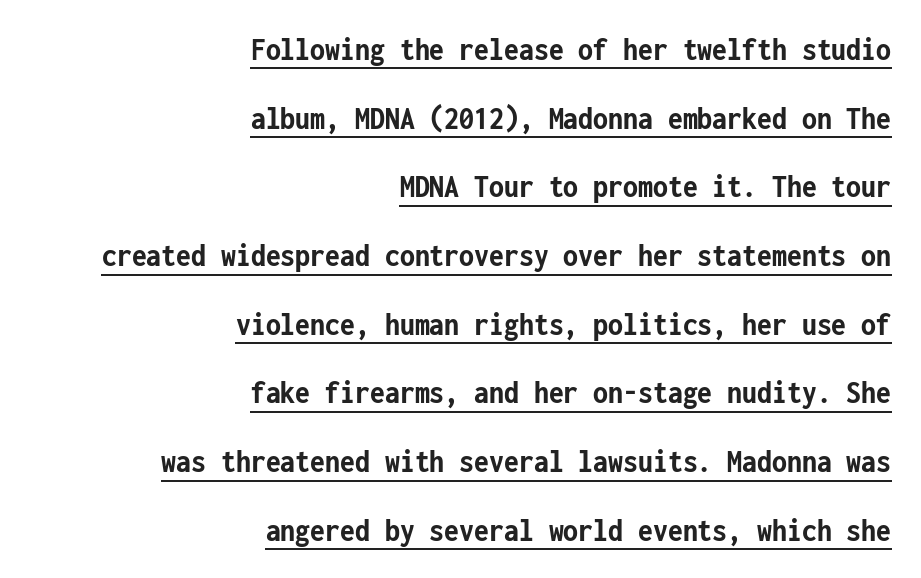
Is this a sans? Yes — the strokes have no serifs. These lines carry a lot of weight — the face is fully bold. Unlike italic type, these characters show no tilt at all. This sample trades compactness for vertical openness between lines. The horizontal fit of the characters is conventional and even.
